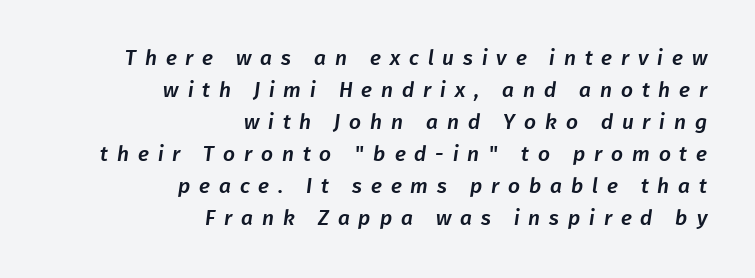
The image shows 21 px text type; set right-aligned, normal line spacing (1.52x), unusually wide letter spacing (+0.42 em), not underlined.
